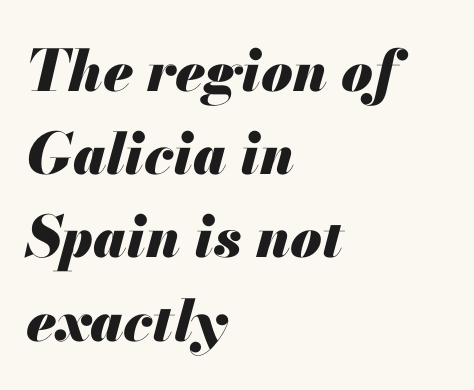
The image shows 57 px heavy type, italic (leaning right); set left-aligned, normal line spacing (1.46x), normal letter spacing, not underlined; medium stroke contrast and a small x-height.
